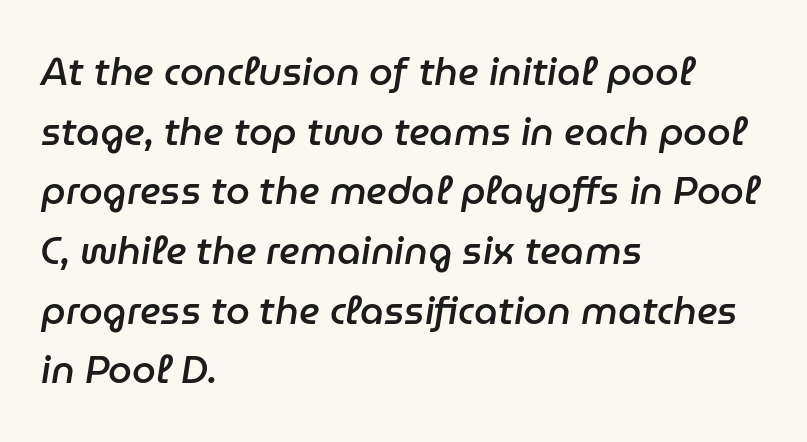
The image shows 38 px semibold type, italic (leaning right); set left-aligned, normal line spacing (1.57x), normal letter spacing, not underlined; low stroke contrast and a medium x-height.
